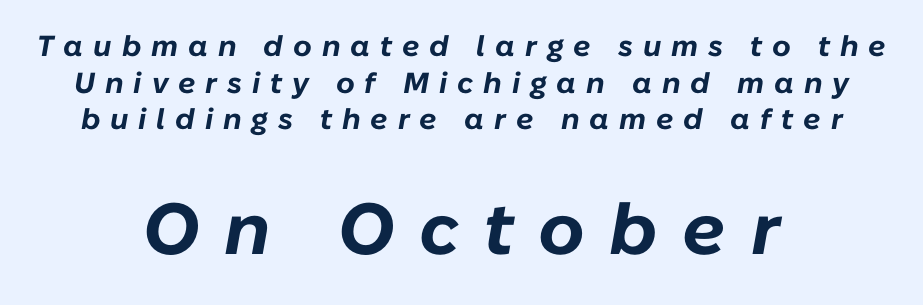
{"italic": "yes", "lean": "right", "slant_degrees": 10, "bold": "yes", "weight": "bold", "width": "normal", "stroke_contrast": "low", "x_height": "medium", "monospaced": "no", "underline": "no", "align": "center", "line_spacing": "normal", "line_spacing_ratio": 1.26, "letter_spacing": "wide", "letter_spacing_em": 0.34, "larger_block": "second", "size_ratio": 2.48, "glyph_px": 72}
